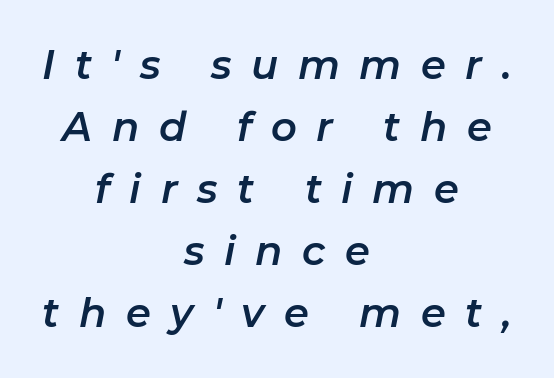
Q: Is the text italic (slanted)? A: Yes, it leans right by about 11 degrees.
Q: Is the text underlined? A: No.
Q: How is the paragraph aligned? A: Centered.
Q: Is the spacing between letters normal or unusually wide? A: Unusually wide.
Q: Is the spacing between lines tight, normal or loose? A: Normal.
Q: Width (condensed, normal, or wide)? A: Normal.
Q: Stroke contrast? A: Low.
Q: x-height? A: Medium.
Q: Monospaced? A: No.
